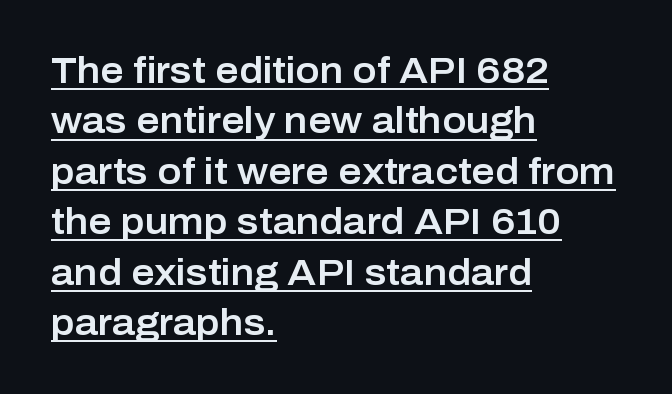
The image shows 36 px sans-serif type, upright; set left-aligned, normal line spacing (1.4x), normal letter spacing, underlined; low stroke contrast and a medium x-height.
